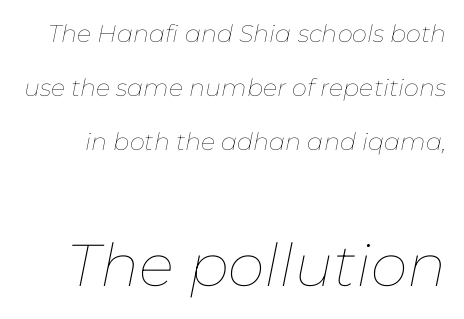
The image shows 59 px thin type, italic (leaning right); set loose line spacing (2.26x), normal letter spacing, not underlined; the second (bottom) block is 2.46x larger; low stroke contrast and a medium x-height.
